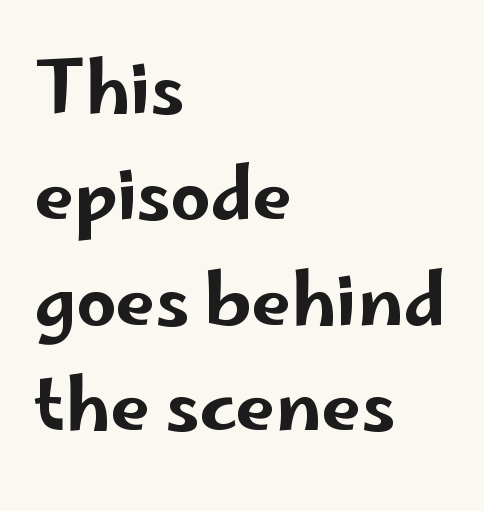
The image shows 71 px wide sans-serif type, upright; set left-aligned, normal line spacing (1.49x), normal letter spacing, not underlined; low stroke contrast and a small x-height.
